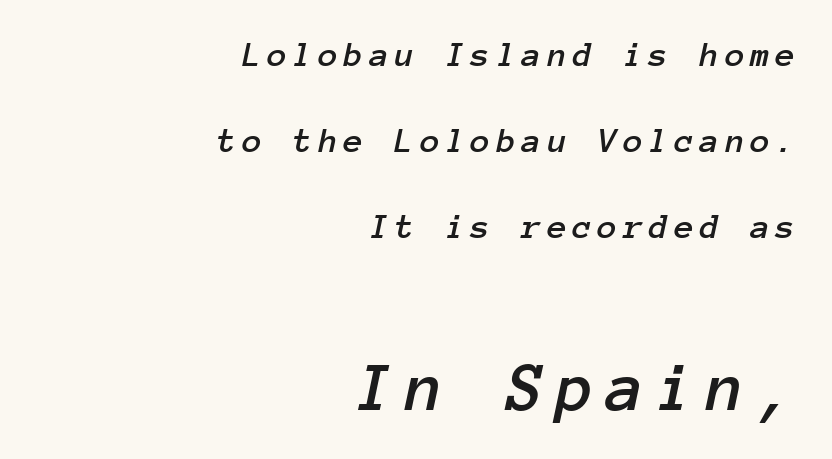
Spacing verdict: monospaced, one width for all characters. The rendering applies a slant to the glyphs. This layout puts the modest block above and the oversized block below. The lines in this sample share a right terminus and differ only in where they begin. The passage shown is not underscored anywhere. Summary of vertical rhythm: relaxed, with wide interline spacing.
